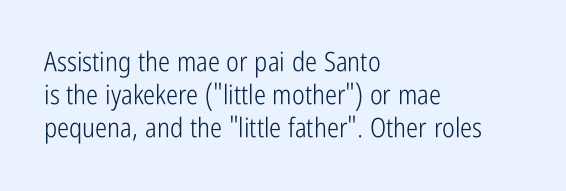
The type sits square on the baseline with zero lean. All the whitespace from short lines collects on the right. Students, note that the glyphs here touch the page at normal intervals. Weight class: somewhere from thin through regular. The foot of each line stays bare and open.
